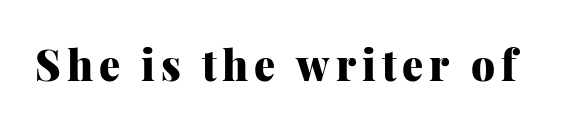
Rule under the text: the space is simply empty. The lettering holds an erect, upright posture throughout. The letters advance in unequal steps, a hallmark of proportional type. The sample has been set heavy, in full bold.
